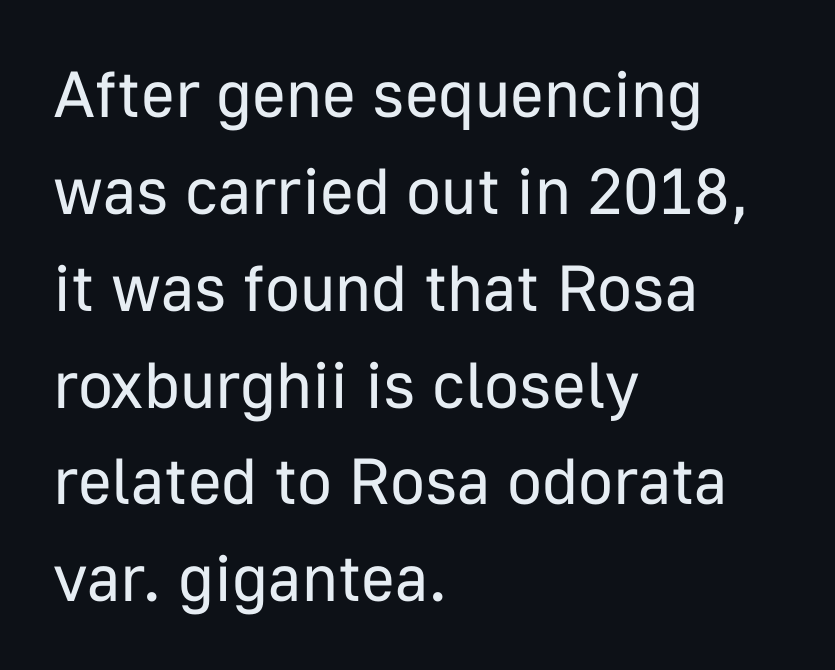
The image shows 65 px regular-weight sans-serif type, upright; set left-aligned, normal line spacing (1.49x), normal letter spacing, not underlined; low stroke contrast and a medium x-height.
